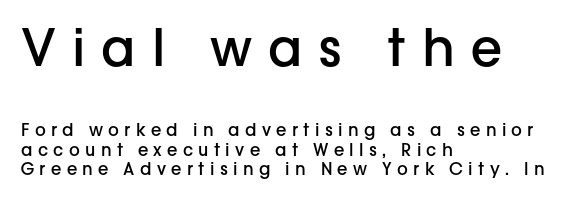
The image shows 51 px semibold sans-serif type, upright; set left-aligned, line spacing 1.16x, unusually wide letter spacing (+0.31 em), not underlined; the first (top) block is 3.0x larger; low stroke contrast and a medium x-height.
